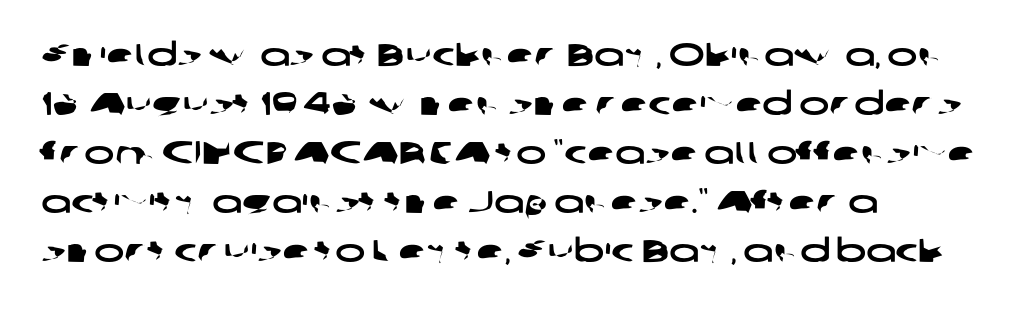
The image shows 32 px wide sans-serif type; set left-aligned, normal line spacing (1.53x), normal letter spacing, not underlined; low stroke contrast and a medium x-height.
